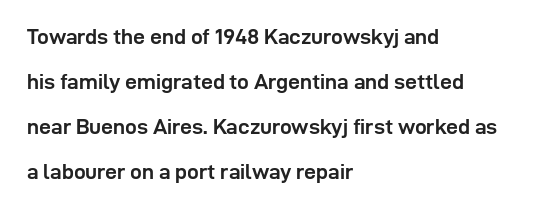
{"italic": "no", "bold": "yes", "underline": "no", "align": "left", "line_spacing": "loose", "line_spacing_ratio": 2.15, "letter_spacing": "normal", "letter_spacing_em": 0.0, "glyph_px": 21}
